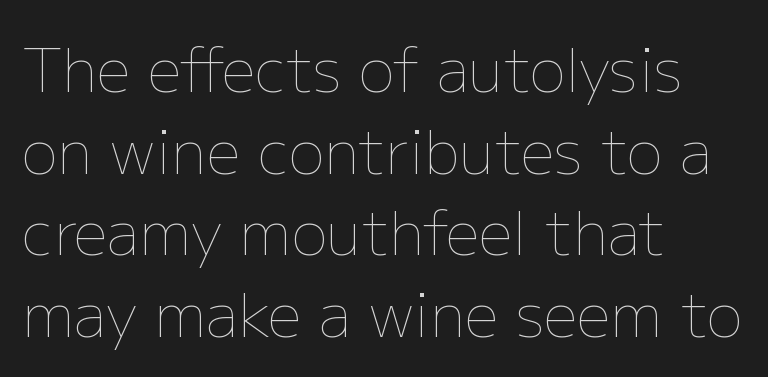
Q: Is the text bold? A: No.
Q: Is the text italic (slanted)? A: No, it is upright.
Q: Is the text underlined? A: No.
Q: How is the paragraph aligned? A: Left-aligned.
Q: Is the spacing between letters normal or unusually wide? A: Normal.
Q: Is the spacing between lines tight, normal or loose? A: Normal.
Q: Width (condensed, normal, or wide)? A: Normal.
Q: Stroke contrast? A: Low.
Q: x-height? A: Medium.
Q: Monospaced? A: No.
